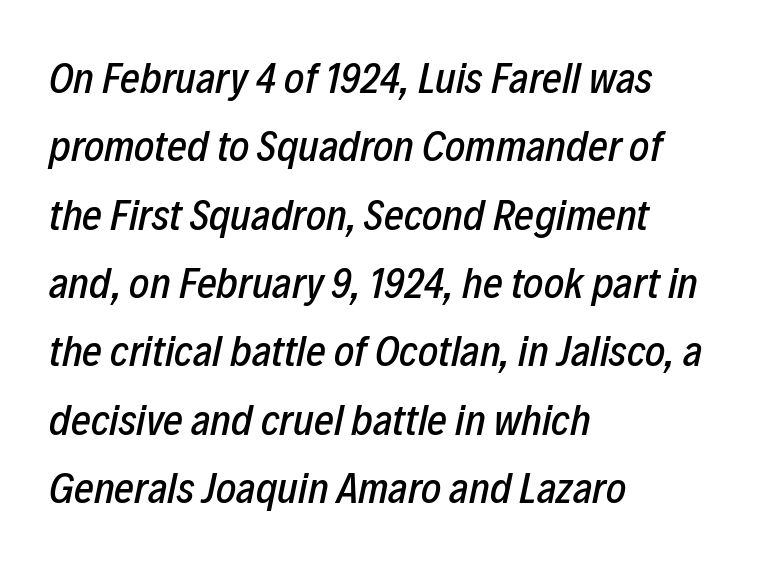
The image shows 43 px condensed type, italic (leaning right); set left-aligned, normal line spacing (1.59x), normal letter spacing, not underlined; low stroke contrast and a medium x-height.
